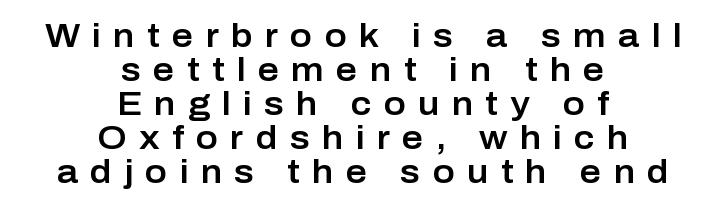
The image shows 33 px sans-serif type, upright; set centered, tight line spacing (1.03x), unusually wide letter spacing (+0.37 em), not underlined; low stroke contrast and a medium x-height.
